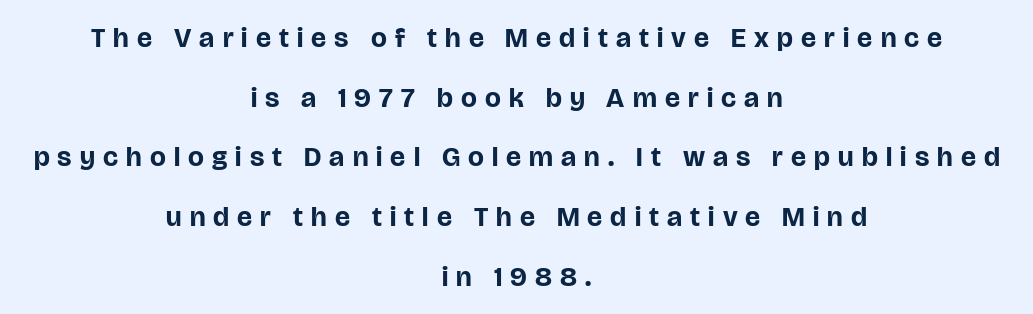
Examine the stroke ends and you'll find no serifs. Each glyph is drawn with heavy, bold strokes. Honestly, the letter spacing is so wide it's the main thing you notice. If you folded the block vertically in half, each line would mirror itself in length.
